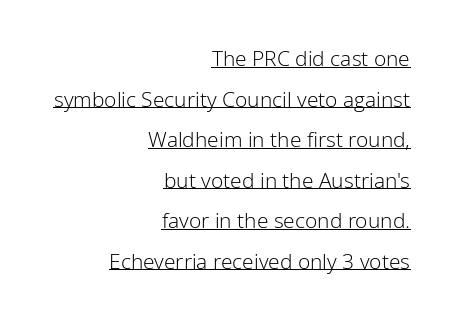
{"italic": "no", "bold": "no", "underline": "yes", "align": "right", "line_spacing": "loose", "line_spacing_ratio": 1.93, "letter_spacing": "normal", "letter_spacing_em": 0.0, "glyph_px": 21}
